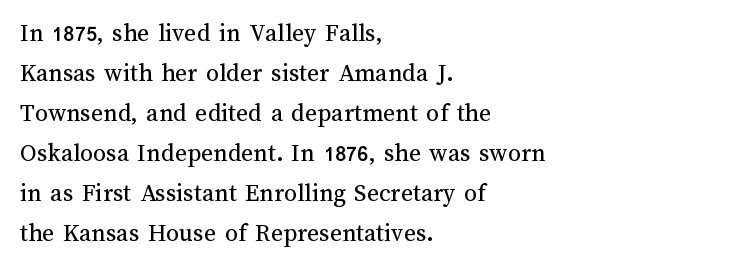
The image shows 26 px text type, upright; set left-aligned, normal line spacing (1.54x), normal letter spacing, not underlined.
